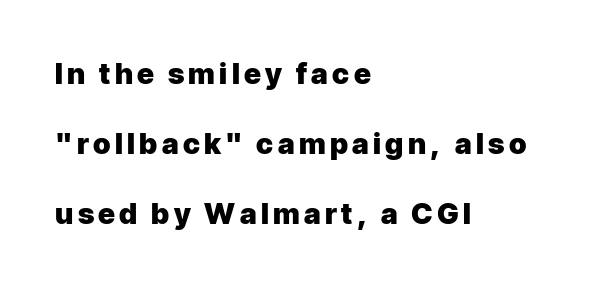
The image shows 29 px heavy sans-serif type, upright; set left-aligned, loose line spacing (2.42x), not underlined; low stroke contrast and a medium x-height.
